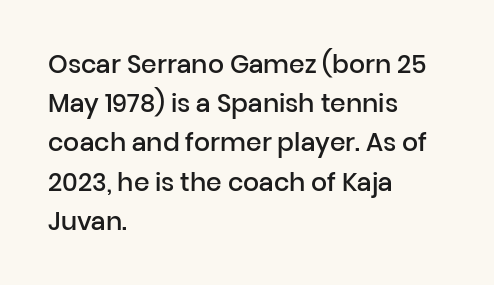
The image shows 25 px text type, upright; set left-aligned, normal line spacing (1.57x), normal letter spacing, not underlined.
